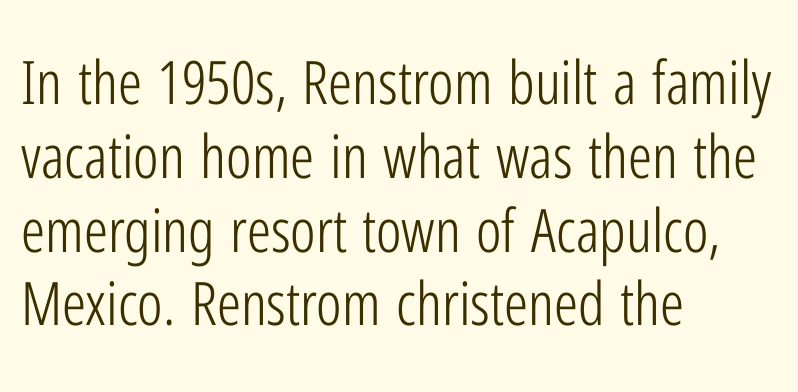
Rule under the text: the space is simply empty. The letterforms sit at book weight or below. Is the letter spacing exaggerated? No — it looks like the ordinary default. The font's upright variant was chosen for this text.
